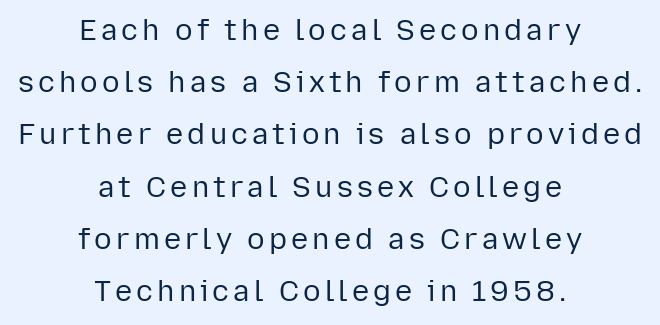
{"serif": "no", "italic": "no", "bold": "no", "weight": "regular", "width": "normal", "stroke_contrast": "low", "x_height": "medium", "monospaced": "no", "underline": "no", "align": "center", "line_spacing_ratio": 1.8, "glyph_px": 29}
